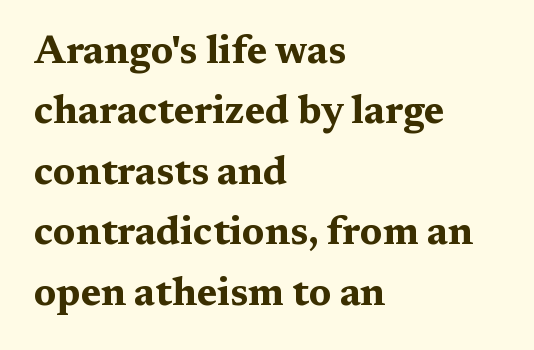
{"serif": "yes", "italic": "no", "bold": "yes", "weight": "bold", "width": "wide", "stroke_contrast": "medium", "x_height": "medium", "monospaced": "no", "underline": "no", "align": "left", "line_spacing": "normal", "line_spacing_ratio": 1.55, "letter_spacing": "normal", "letter_spacing_em": 0.0, "glyph_px": 39}
